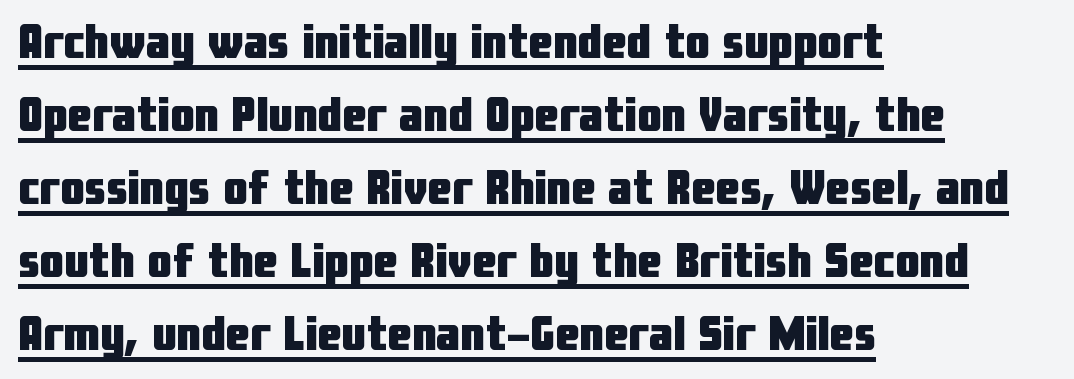
Tracking here is standard; glyphs follow each other at the usual distance. Does a line run under the words? Yes, clearly. Is there any slant? The stems are plumb. Here the designer chose a conventional face with non-uniform glyph widths.
